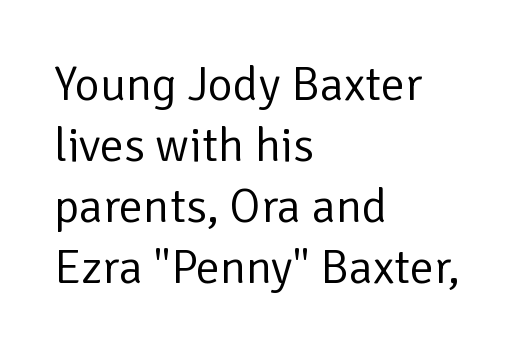
{"serif": "no", "italic": "no", "bold": "no", "weight": "regular", "width": "normal", "stroke_contrast": "low", "x_height": "medium", "monospaced": "no", "underline": "no", "align": "left", "line_spacing": "normal", "line_spacing_ratio": 1.27, "letter_spacing": "normal", "letter_spacing_em": 0.0, "glyph_px": 48}
